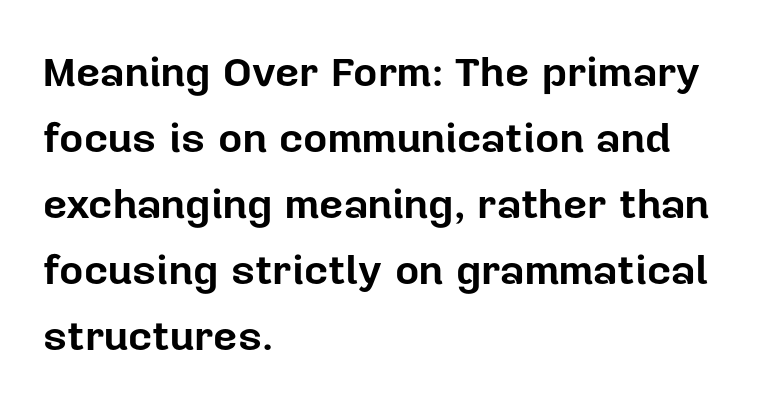
{"serif": "no", "italic": "no", "bold": "yes", "weight": "bold", "width": "normal", "stroke_contrast": "low", "x_height": "medium", "monospaced": "no", "underline": "no", "align": "left", "line_spacing": "normal", "line_spacing_ratio": 1.57, "letter_spacing": "normal", "letter_spacing_em": 0.0, "glyph_px": 42}
